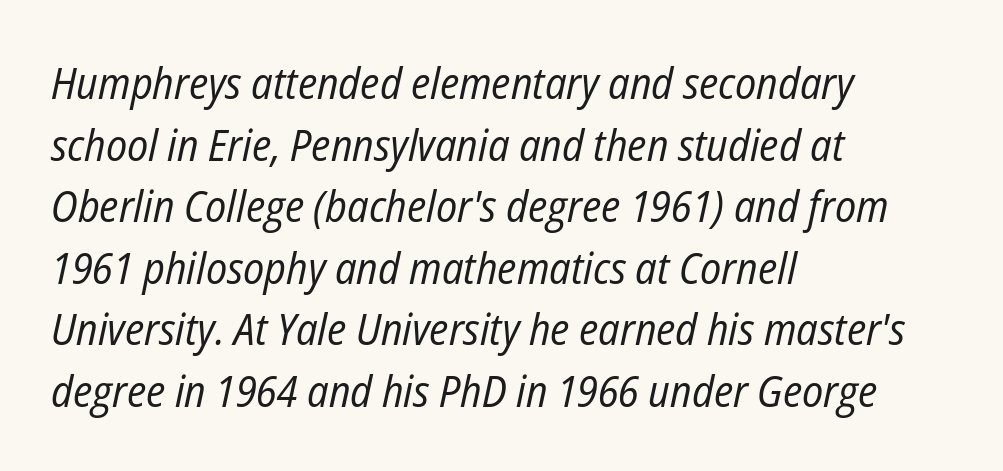
{"italic": "yes", "lean": "right", "slant_degrees": 12, "bold": "no", "weight": "regular", "width": "condensed", "stroke_contrast": "low", "x_height": "medium", "monospaced": "no", "underline": "no", "align": "left", "line_spacing": "normal", "line_spacing_ratio": 1.4, "letter_spacing": "normal", "letter_spacing_em": 0.0, "glyph_px": 44}
